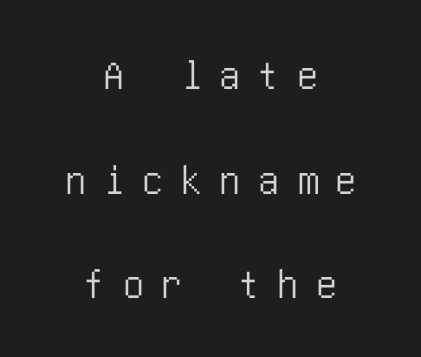
Q: Is the text italic (slanted)? A: No, it is upright.
Q: Is the typeface a serif or a sans-serif typeface? A: Sans-serif.
Q: Is the text underlined? A: No.
Q: How is the paragraph aligned? A: Centered.
Q: Is the spacing between letters normal or unusually wide? A: Unusually wide.
Q: Is the spacing between lines tight, normal or loose? A: Loose.
Q: Width (condensed, normal, or wide)? A: Condensed.
Q: Stroke contrast? A: Low.
Q: x-height? A: Large.
